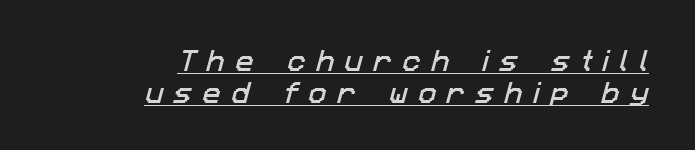
{"underline": "yes", "align": "right", "line_spacing": "normal", "line_spacing_ratio": 1.33, "letter_spacing": "wide", "letter_spacing_em": 0.45, "glyph_px": 24}
